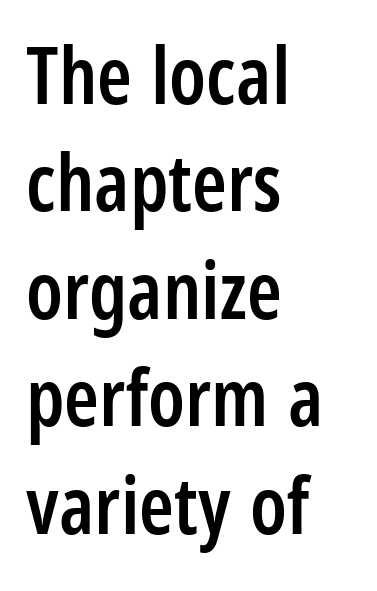
The block of text has a typical density, with ordinary space between rows. How heavy is the stroke? Medium-heavy — a semibold, shy of bold. Ascenders rise straight up at ninety degrees. The setting favours the left margin, as ordinary paragraphs usually do. Is this a fixed-width face? No — the glyphs have proportional, varying widths.
